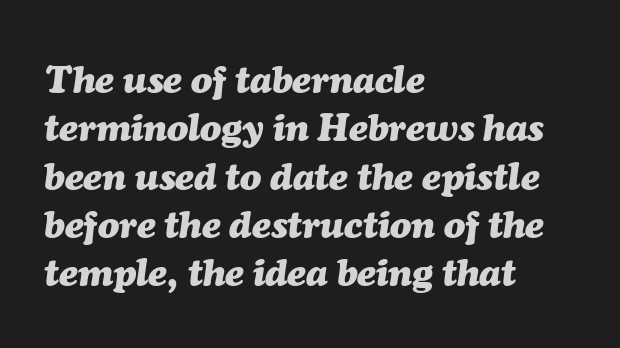
{"italic": "yes", "lean": "right", "slant_degrees": 7, "bold": "yes", "weight": "heavy", "width": "normal", "stroke_contrast": "medium", "x_height": "medium", "monospaced": "no", "underline": "no", "align": "left", "line_spacing_ratio": 1.24, "letter_spacing": "normal", "letter_spacing_em": 0.0, "glyph_px": 39}
